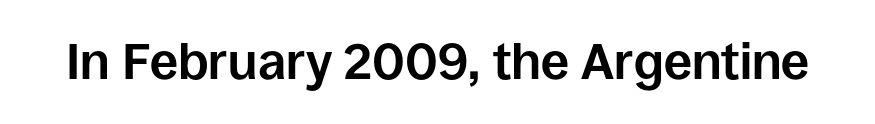
Q: Is the text bold? A: Yes.
Q: Is the text italic (slanted)? A: No, it is upright.
Q: Is the typeface a serif or a sans-serif typeface? A: Sans-serif.
Q: Is the text underlined? A: No.
Q: Is the spacing between letters normal or unusually wide? A: Normal.
Q: Width (condensed, normal, or wide)? A: Normal.
Q: Stroke contrast? A: Low.
Q: x-height? A: Large.
Q: Monospaced? A: No.
